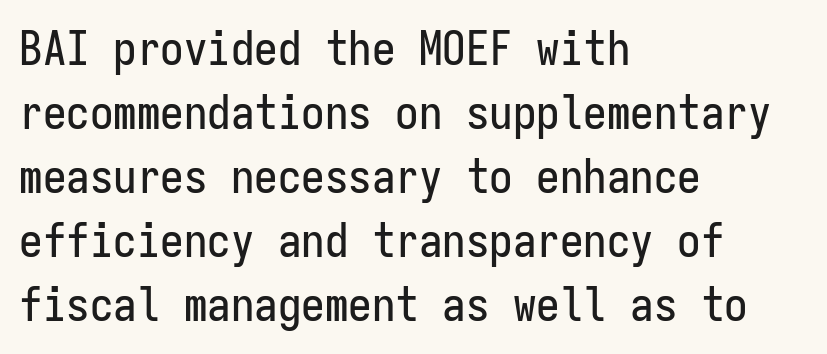
{"serif": "no", "italic": "no", "width": "condensed", "stroke_contrast": "low", "x_height": "medium", "monospaced": "yes", "underline": "no", "align": "left", "line_spacing": "normal", "line_spacing_ratio": 1.36, "letter_spacing": "normal", "letter_spacing_em": 0.0, "glyph_px": 47}
